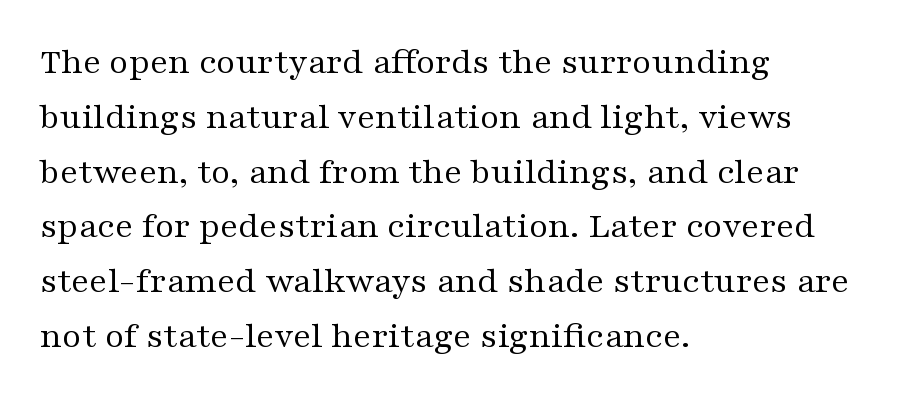
{"serif": "yes", "italic": "no", "bold": "no", "weight": "regular", "width": "wide", "stroke_contrast": "medium", "x_height": "medium", "monospaced": "no", "underline": "no", "align": "left", "line_spacing": "normal", "line_spacing_ratio": 1.48, "letter_spacing": "normal", "letter_spacing_em": 0.0, "glyph_px": 37}
